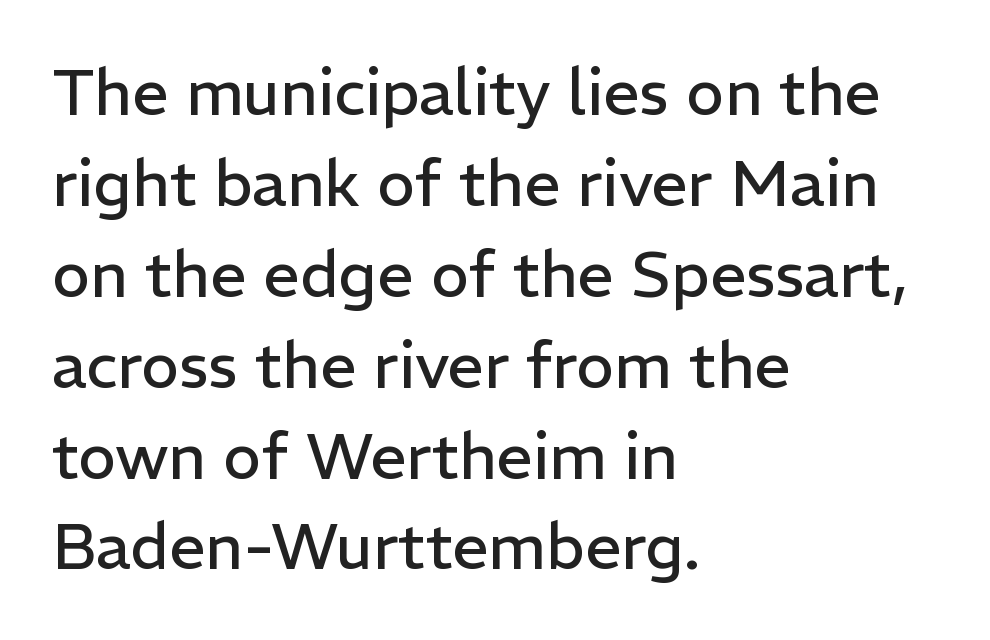
Q: Is the text bold? A: No.
Q: Is the text italic (slanted)? A: No, it is upright.
Q: Is the typeface a serif or a sans-serif typeface? A: Sans-serif.
Q: Is the text underlined? A: No.
Q: How is the paragraph aligned? A: Left-aligned.
Q: Is the spacing between letters normal or unusually wide? A: Normal.
Q: Is the spacing between lines tight, normal or loose? A: Normal.
Q: Width (condensed, normal, or wide)? A: Normal.
Q: Stroke contrast? A: Low.
Q: x-height? A: Medium.
Q: Monospaced? A: No.
